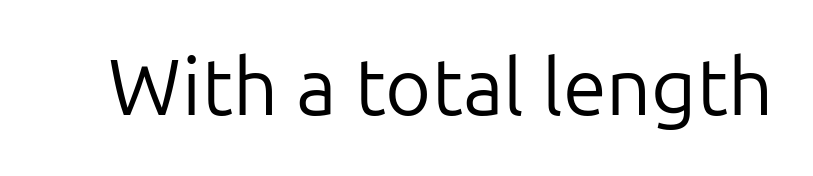
Q: Is the text bold? A: No.
Q: Is the text italic (slanted)? A: No, it is upright.
Q: Is the typeface a serif or a sans-serif typeface? A: Sans-serif.
Q: Is the text underlined? A: No.
Q: Is the spacing between letters normal or unusually wide? A: Normal.
Q: Width (condensed, normal, or wide)? A: Normal.
Q: Stroke contrast? A: Low.
Q: x-height? A: Medium.
Q: Monospaced? A: No.
